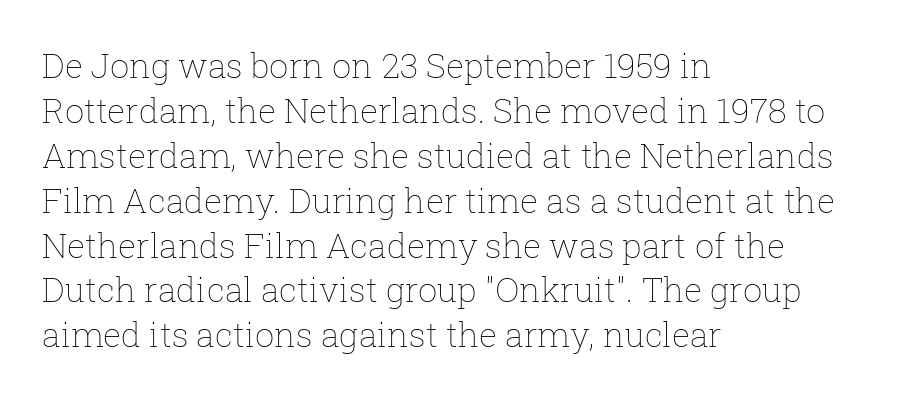
Heft: none added — not bold. Each letter keeps its own natural width here, so spacing adapts to shape. The space directly below the letters is spotless. What's the leading like? Ordinary, nothing unusual.
